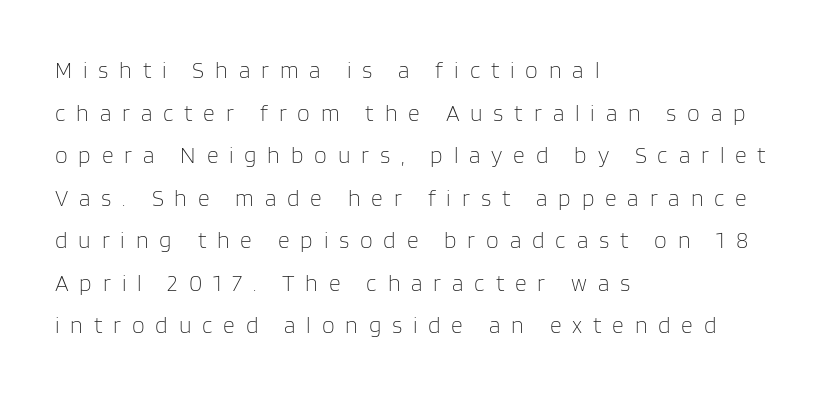
Q: Is the text bold? A: No.
Q: Is the text italic (slanted)? A: No, it is upright.
Q: Is the text underlined? A: No.
Q: How is the paragraph aligned? A: Left-aligned.
Q: Is the spacing between letters normal or unusually wide? A: Unusually wide.
